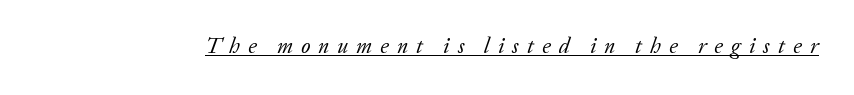
{"italic": "yes", "lean": "right", "slant_degrees": 20, "bold": "no", "underline": "yes", "letter_spacing": "wide", "letter_spacing_em": 0.36, "glyph_px": 22}
